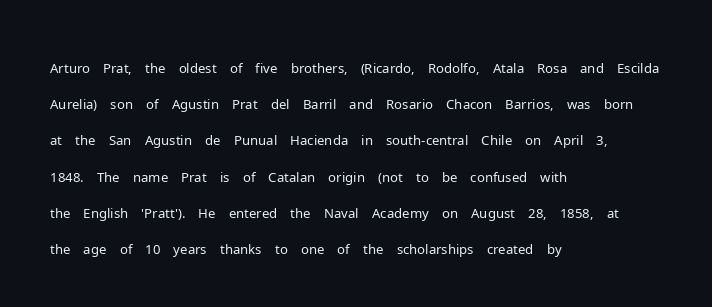
The image shows 27 px text type, upright; set left-aligned, normal line spacing (1.34x), normal letter spacing, not underlined.
